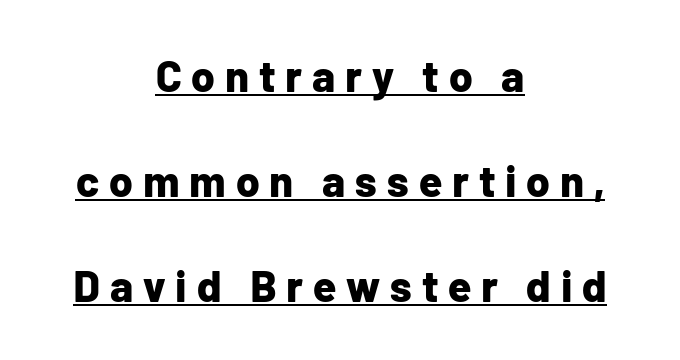
{"serif": "no", "italic": "no", "bold": "yes", "weight": "bold", "width": "normal", "stroke_contrast": "low", "x_height": "medium", "monospaced": "no", "underline": "yes", "align": "center", "line_spacing": "loose", "line_spacing_ratio": 2.44, "letter_spacing": "wide", "letter_spacing_em": 0.23, "glyph_px": 43}
